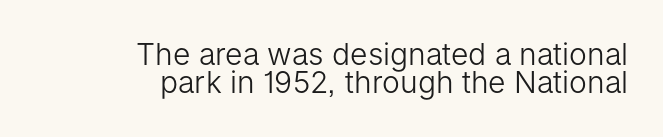
The passage shown stacks its lines with hardly any gap. Notice how the passage keeps a crisp vertical edge on the right only. Each letter's strokes conclude bluntly, with no projecting serifs. A typesetter would mark this as roman, not italic. Does extra space separate the letters? No, they use regular spacing.
